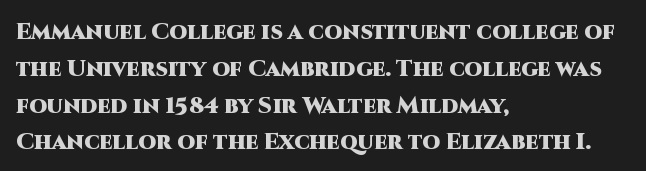
The passage shown stacks its lines at a standard gap. The rag falls on the right side of this text block. Nope, not italic — everything's standing straight. Rule under the text: the space is simply empty. The face used here is rendered with its standard letterfit.
